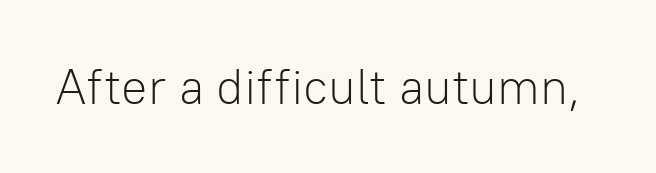
The image shows 49 px light sans-serif type, upright; set normal letter spacing, not underlined; low stroke contrast and a medium x-height.
